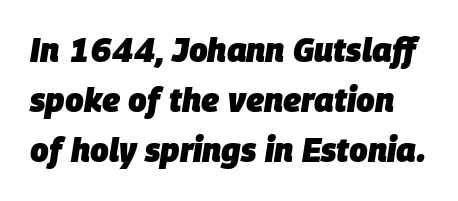
Q: Is the text bold? A: Yes.
Q: Is the text italic (slanted)? A: Yes, it leans right by about 9 degrees.
Q: Is the text underlined? A: No.
Q: Is the spacing between letters normal or unusually wide? A: Normal.
Q: Is the spacing between lines tight, normal or loose? A: Normal.
Q: Width (condensed, normal, or wide)? A: Normal.
Q: Stroke contrast? A: Low.
Q: x-height? A: Large.
Q: Monospaced? A: No.
